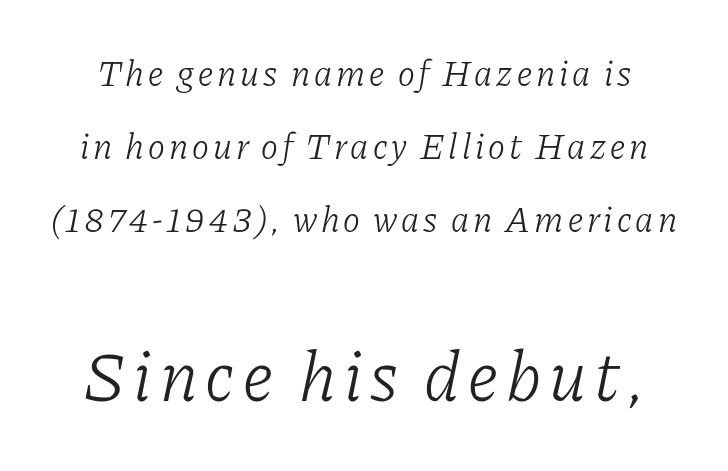
{"serif": "yes", "italic": "yes", "lean": "right", "slant_degrees": 11, "bold": "no", "weight": "light", "width": "normal", "stroke_contrast": "low", "x_height": "medium", "monospaced": "no", "underline": "no", "line_spacing": "loose", "line_spacing_ratio": 2.03, "larger_block": "second", "size_ratio": 1.97, "glyph_px": 71}
